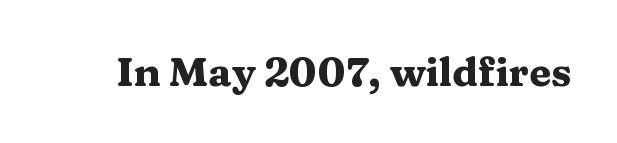
Q: Is the text bold? A: Yes.
Q: Is the text italic (slanted)? A: No, it is upright.
Q: Is the typeface a serif or a sans-serif typeface? A: Serif.
Q: Is the text underlined? A: No.
Q: Is the spacing between letters normal or unusually wide? A: Normal.
Q: Width (condensed, normal, or wide)? A: Wide.
Q: Stroke contrast? A: Medium.
Q: x-height? A: Medium.
Q: Monospaced? A: No.
